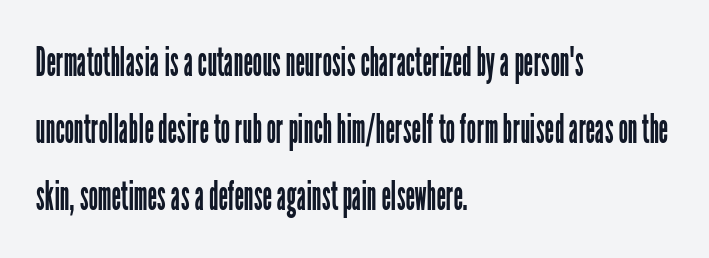
{"serif": "no", "italic": "no", "bold": "no", "weight": "regular", "width": "condensed", "stroke_contrast": "low", "x_height": "medium", "monospaced": "no", "underline": "no", "align": "left", "line_spacing": "normal", "line_spacing_ratio": 1.59, "letter_spacing": "normal", "letter_spacing_em": 0.0, "glyph_px": 42}
